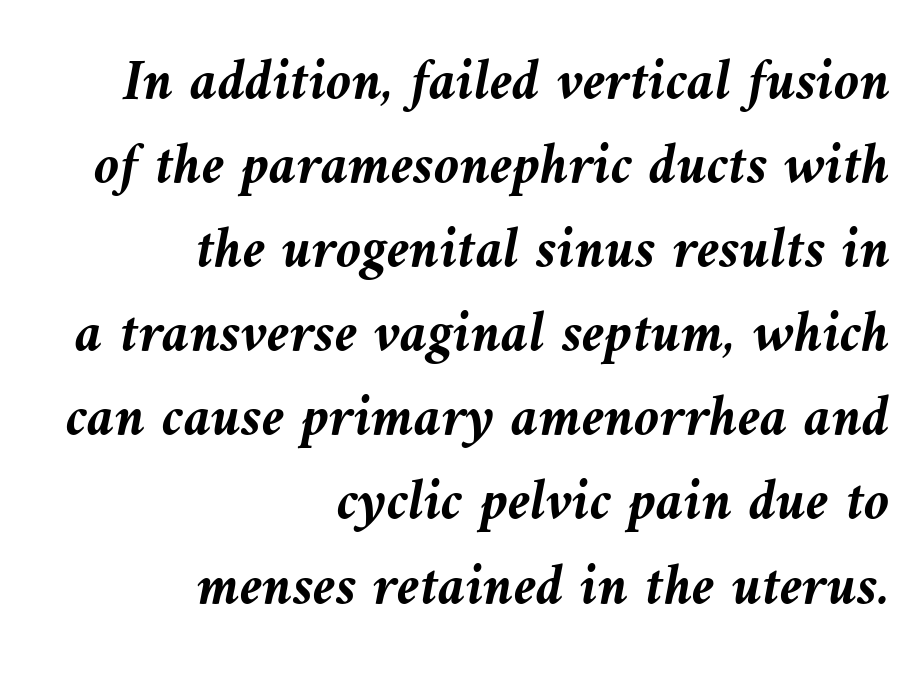
The image shows 58 px semibold type, italic (leaning left); set right-aligned, normal line spacing (1.45x), normal letter spacing, not underlined; medium stroke contrast and a medium x-height.
